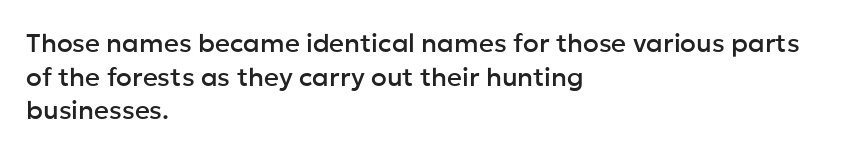
{"italic": "no", "underline": "no", "align": "left", "line_spacing": "normal", "line_spacing_ratio": 1.29, "letter_spacing": "normal", "letter_spacing_em": 0.0, "glyph_px": 26}
